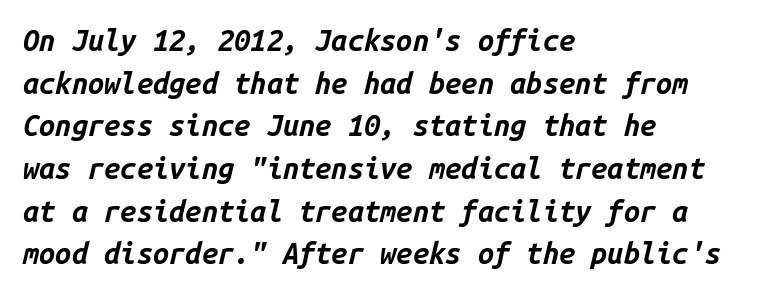
{"italic": "yes", "lean": "right", "slant_degrees": 14, "bold": "yes", "weight": "bold", "width": "normal", "stroke_contrast": "low", "x_height": "medium", "monospaced": "yes", "underline": "no", "align": "left", "line_spacing": "normal", "line_spacing_ratio": 1.47, "letter_spacing": "normal", "letter_spacing_em": 0.0, "glyph_px": 29}
